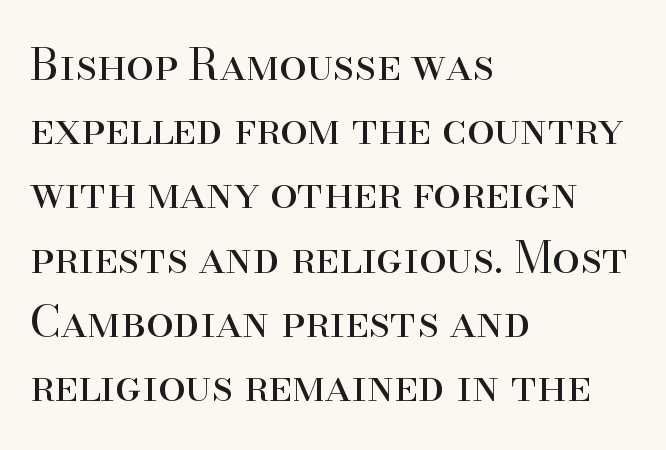
Q: Is the text bold? A: No.
Q: Is the text italic (slanted)? A: No, it is upright.
Q: Is the typeface a serif or a sans-serif typeface? A: Serif.
Q: Is the text underlined? A: No.
Q: How is the paragraph aligned? A: Left-aligned.
Q: Is the spacing between letters normal or unusually wide? A: Normal.
Q: Is the spacing between lines tight, normal or loose? A: Normal.
Q: Width (condensed, normal, or wide)? A: Normal.
Q: Stroke contrast? A: High.
Q: x-height? A: Small.
Q: Monospaced? A: No.
